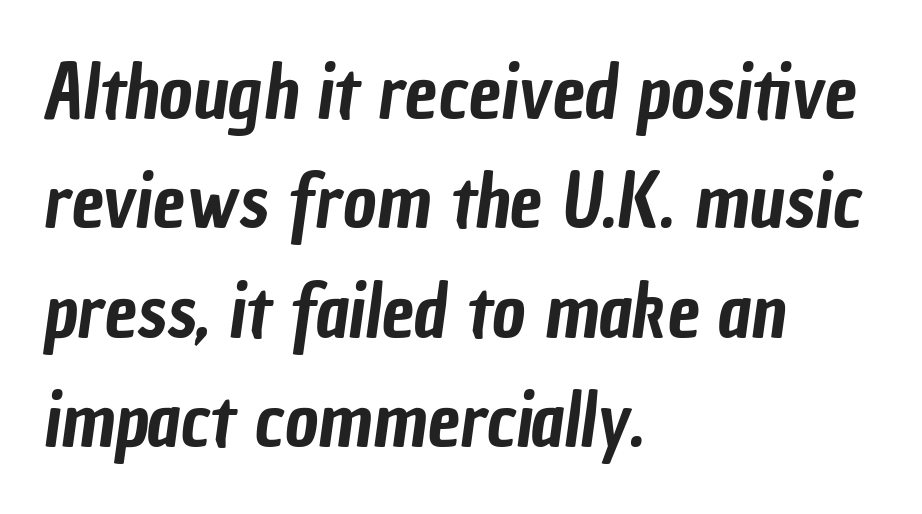
{"serif": "no", "width": "condensed", "stroke_contrast": "low", "x_height": "medium", "monospaced": "no", "underline": "no", "align": "left", "line_spacing": "normal", "line_spacing_ratio": 1.5, "letter_spacing": "normal", "letter_spacing_em": 0.0, "glyph_px": 73}
